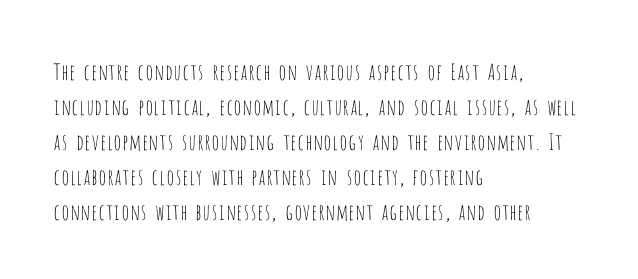
{"italic": "no", "bold": "no", "underline": "no", "align": "left", "line_spacing": "normal", "line_spacing_ratio": 1.59, "letter_spacing": "normal", "letter_spacing_em": 0.0, "glyph_px": 22}
